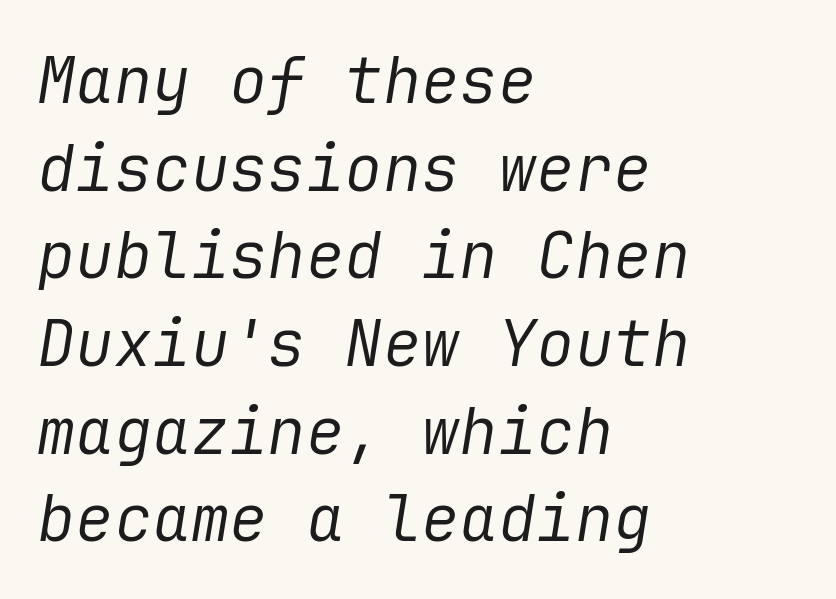
Q: Is the text bold? A: No.
Q: Is the text italic (slanted)? A: Yes, it leans right by about 9 degrees.
Q: Is the text underlined? A: No.
Q: How is the paragraph aligned? A: Left-aligned.
Q: Is the spacing between letters normal or unusually wide? A: Normal.
Q: Is the spacing between lines tight, normal or loose? A: Normal.
Q: Width (condensed, normal, or wide)? A: Normal.
Q: Stroke contrast? A: Low.
Q: x-height? A: Medium.
